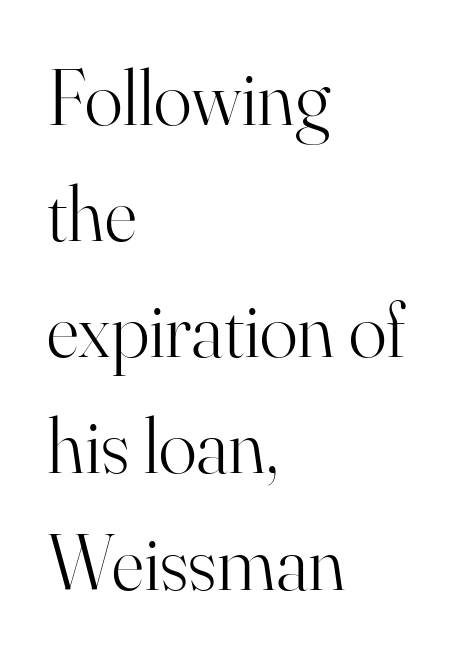
Serifs: yes, visible at the terminals of the letterforms. A normal amount of white space separates one row of letters from the next. Nothing unusual about the tracking: characters are spaced as the font intends. Every character sits straight up, as roman type does. Weight: not bold — regular or lighter. The rendering uses natural spacing where letterforms have individual widths.
